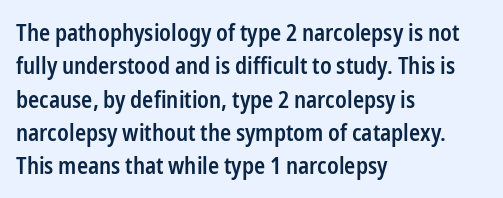
Q: Is the text bold? A: Semi-bold.
Q: Is the text italic (slanted)? A: No, it is upright.
Q: Is the text underlined? A: No.
Q: How is the paragraph aligned? A: Left-aligned.
Q: Is the spacing between letters normal or unusually wide? A: Normal.
Q: Is the spacing between lines tight, normal or loose? A: Normal.
